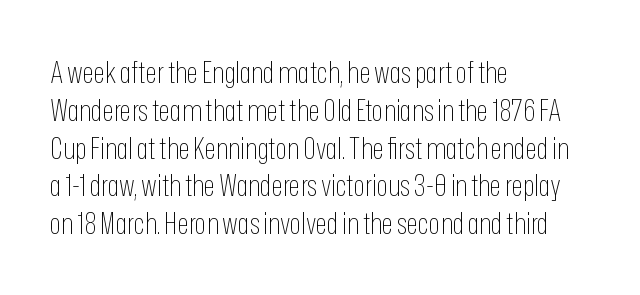
Q: Is the text bold? A: No.
Q: Is the text italic (slanted)? A: No, it is upright.
Q: Is the typeface a serif or a sans-serif typeface? A: Sans-serif.
Q: Is the text underlined? A: No.
Q: How is the paragraph aligned? A: Left-aligned.
Q: Is the spacing between letters normal or unusually wide? A: Normal.
Q: Is the spacing between lines tight, normal or loose? A: Normal.
Q: Width (condensed, normal, or wide)? A: Condensed.
Q: Stroke contrast? A: Low.
Q: x-height? A: Medium.
Q: Monospaced? A: No.
